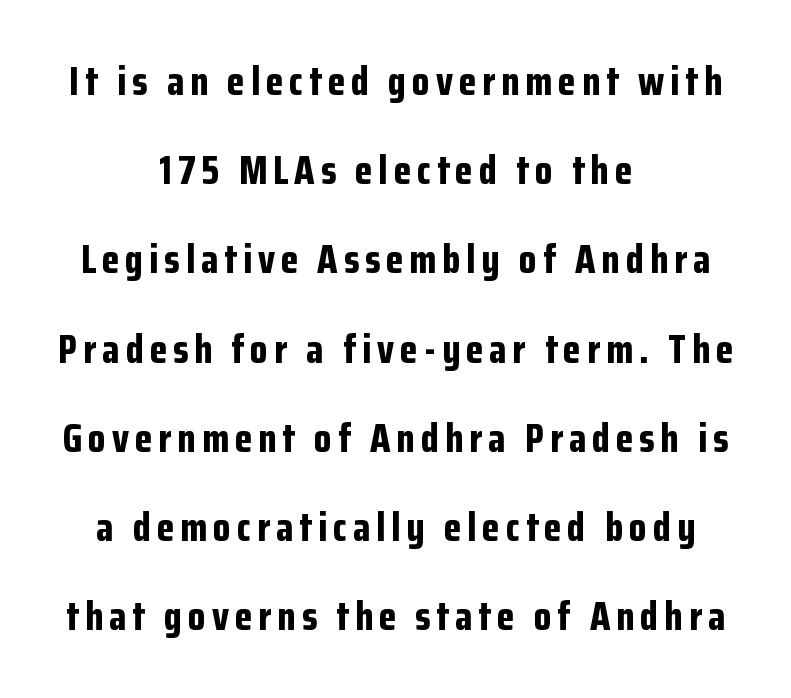
Q: Is the text bold? A: Yes.
Q: Is the text italic (slanted)? A: No, it is upright.
Q: Is the typeface a serif or a sans-serif typeface? A: Sans-serif.
Q: Is the text underlined? A: No.
Q: How is the paragraph aligned? A: Centered.
Q: Is the spacing between lines tight, normal or loose? A: Loose.
Q: Width (condensed, normal, or wide)? A: Condensed.
Q: Stroke contrast? A: Low.
Q: x-height? A: Medium.
Q: Monospaced? A: No.
